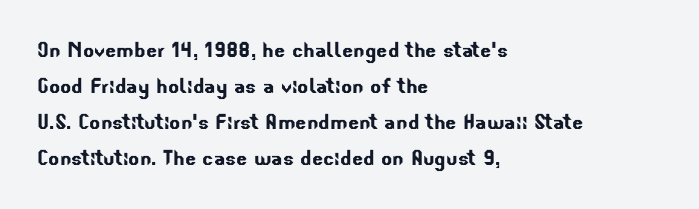
Visually the block forms a straight wall on the left and a jagged coastline on the right. These lines sit exactly where default settings would place them. This rendering leaves character spacing at its baseline value. Decoration check: the copy has no underline.
